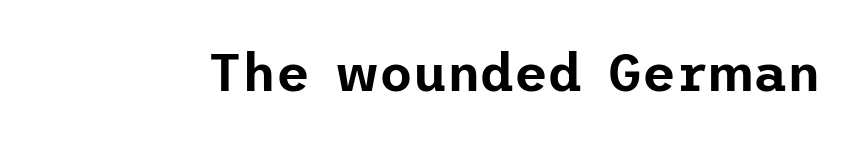
The image shows 52 px sans-serif type, upright; set normal letter spacing, not underlined; low stroke contrast and a medium x-height.
